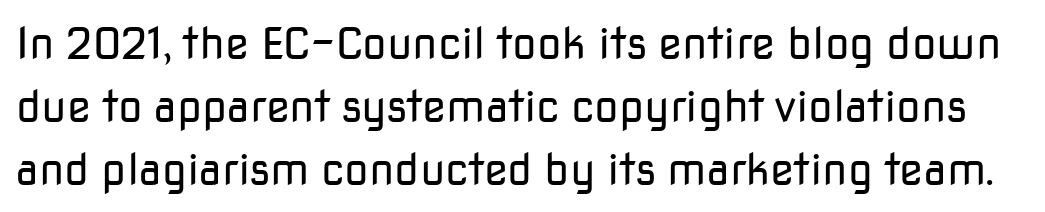
The image shows 44 px regular-weight sans-serif type, upright; set normal line spacing (1.43x), normal letter spacing, not underlined; low stroke contrast and a medium x-height.
